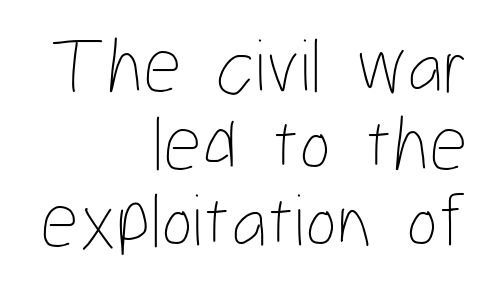
{"italic": "no", "bold": "no", "weight": "thin", "width": "condensed", "stroke_contrast": "low", "x_height": "medium", "monospaced": "no", "underline": "no", "align": "right", "line_spacing": "tight", "line_spacing_ratio": 1.02, "letter_spacing": "normal", "letter_spacing_em": 0.0, "glyph_px": 76}
